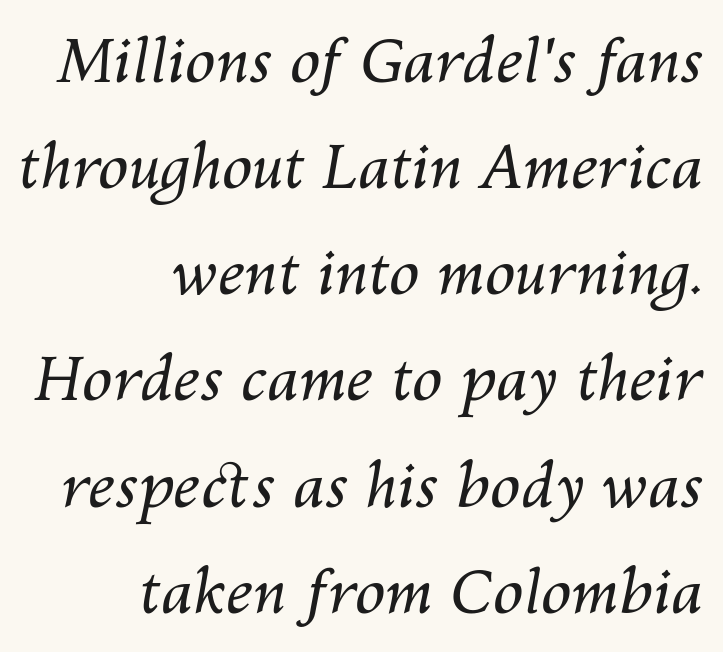
{"italic": "yes", "lean": "right", "slant_degrees": 10, "bold": "no", "weight": "regular", "width": "normal", "stroke_contrast": "medium", "x_height": "medium", "monospaced": "no", "underline": "no", "align": "right", "line_spacing_ratio": 1.74, "letter_spacing": "normal", "letter_spacing_em": 0.0, "glyph_px": 61}
